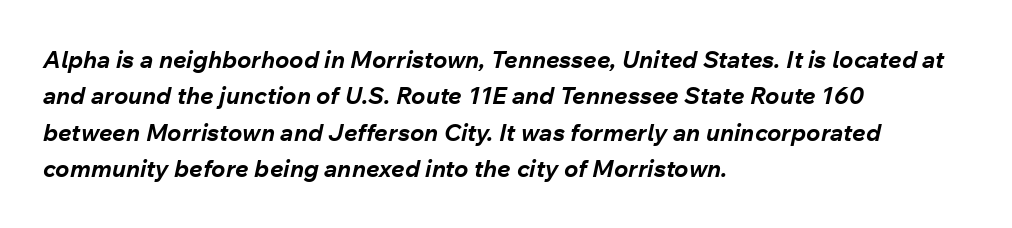
The image shows 24 px bold type, italic (leaning right); set left-aligned, normal line spacing (1.52x), normal letter spacing, not underlined.
